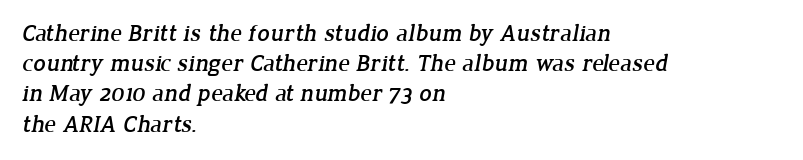
Each new line begins a customary step beneath the previous one. This rendering features lettering with no underline. This rendering uses left alignment, leaving the right contour irregular. How are the letters spaced? Ordinarily, with no added tracking.
